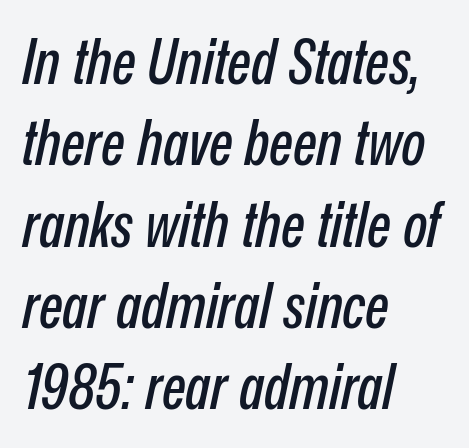
The image shows 63 px condensed type, italic (leaning right); set left-aligned, normal line spacing (1.29x), normal letter spacing, not underlined; low stroke contrast and a medium x-height.
